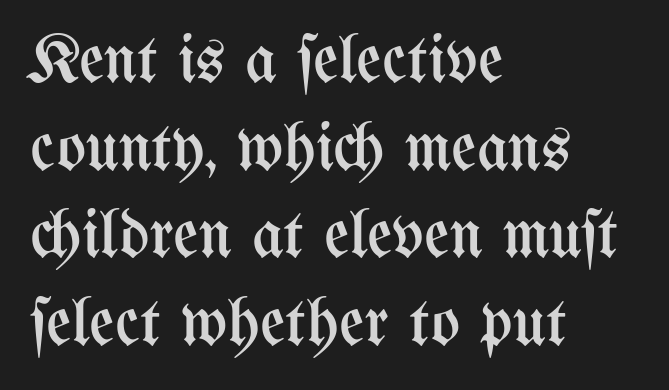
Q: Is the text bold? A: No.
Q: Is the text italic (slanted)? A: No, it is upright.
Q: Is the text underlined? A: No.
Q: How is the paragraph aligned? A: Left-aligned.
Q: Is the spacing between letters normal or unusually wide? A: Normal.
Q: Is the spacing between lines tight, normal or loose? A: Normal.
Q: Width (condensed, normal, or wide)? A: Condensed.
Q: Stroke contrast? A: Medium.
Q: x-height? A: Medium.
Q: Monospaced? A: No.
